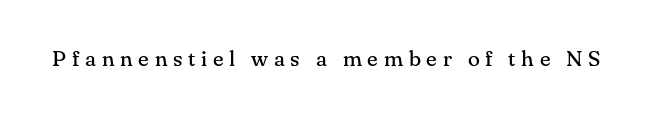
Tracking value appears strongly positive — letters spread wide. Ink coverage per letter is moderate at most. The lettering holds an erect, upright posture throughout. The space directly below the letters is spotless.
